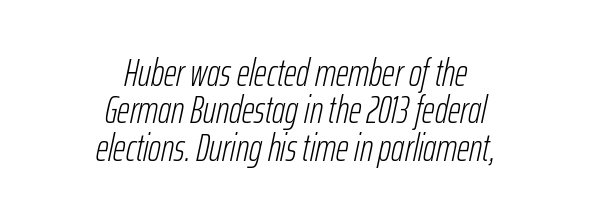
{"italic": "yes", "lean": "right", "slant_degrees": 12, "bold": "no", "weight": "light", "width": "condensed", "stroke_contrast": "low", "x_height": "medium", "monospaced": "no", "underline": "no", "align": "center", "line_spacing": "tight", "line_spacing_ratio": 0.96, "letter_spacing": "normal", "letter_spacing_em": 0.0, "glyph_px": 39}
